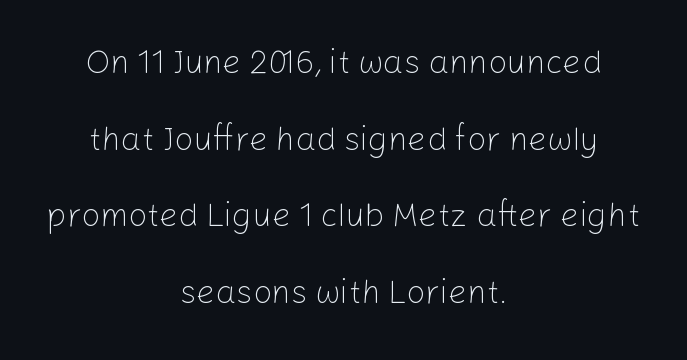
Underline: absent. Letters have the restrained weight of plain body copy at most. The lines are spread far apart with generous leading. Grotesque or geometric, the face here clearly has no serifs. Quick note: not italic, upright.
